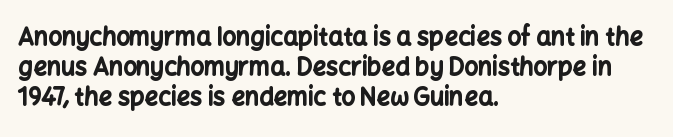
The image shows 24 px bold type, upright; set left-aligned, normal line spacing (1.25x), normal letter spacing, not underlined.
